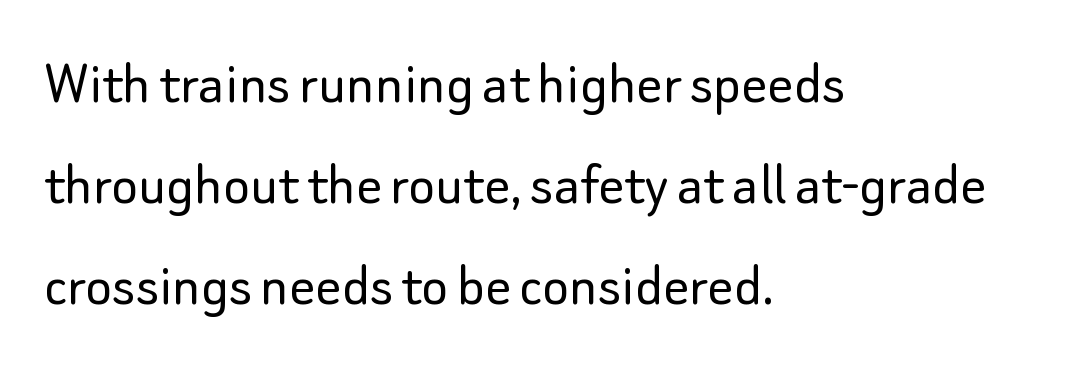
Q: Is the text bold? A: No.
Q: Is the text italic (slanted)? A: No, it is upright.
Q: Is the typeface a serif or a sans-serif typeface? A: Sans-serif.
Q: Is the text underlined? A: No.
Q: How is the paragraph aligned? A: Left-aligned.
Q: Is the spacing between letters normal or unusually wide? A: Normal.
Q: Is the spacing between lines tight, normal or loose? A: Normal.
Q: Width (condensed, normal, or wide)? A: Normal.
Q: Stroke contrast? A: Low.
Q: x-height? A: Small.
Q: Monospaced? A: No.
